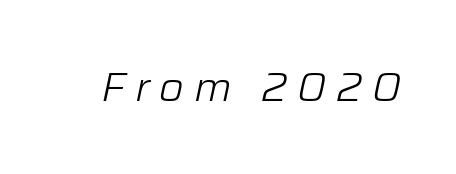
How are the letters spaced? Widely, with obvious added tracking. The passage shown leans; its letterforms are oblique. This sample has the flowing, uneven cadence of proportional lettering. Type without underlining.
